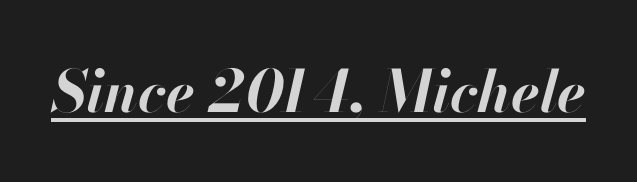
Q: Is the text bold? A: Yes.
Q: Is the text italic (slanted)? A: Yes, it leans right by about 13 degrees.
Q: Is the text underlined? A: Yes.
Q: Is the spacing between letters normal or unusually wide? A: Normal.
Q: Width (condensed, normal, or wide)? A: Normal.
Q: Stroke contrast? A: High.
Q: x-height? A: Small.
Q: Monospaced? A: No.
